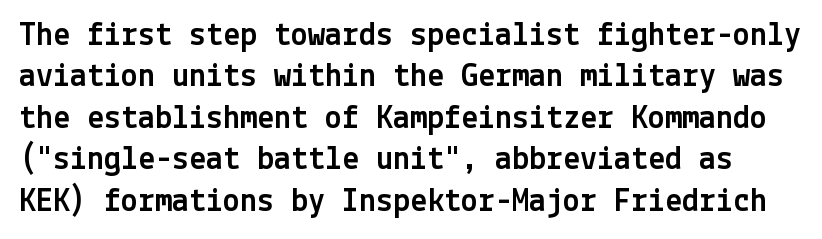
{"serif": "no", "italic": "no", "width": "normal", "x_height": "medium", "underline": "no", "line_spacing_ratio": 1.22, "letter_spacing": "normal", "letter_spacing_em": 0.0, "glyph_px": 34}
